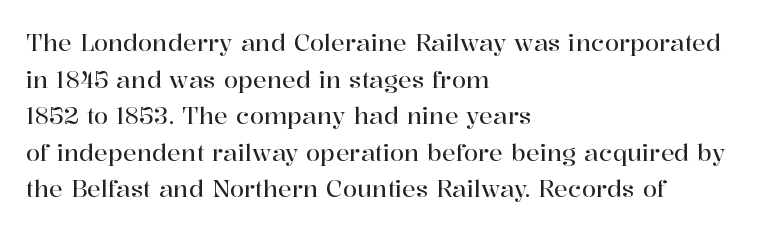
The image shows 23 px text type, upright; set left-aligned, normal line spacing (1.59x), normal letter spacing, not underlined.
